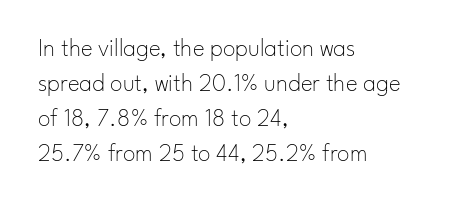
{"italic": "no", "bold": "no", "underline": "no", "align": "left", "line_spacing": "normal", "line_spacing_ratio": 1.4, "letter_spacing": "normal", "letter_spacing_em": 0.0, "glyph_px": 25}
